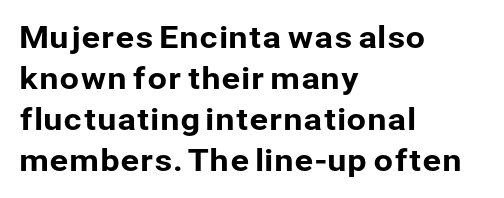
Proportional: the letters do not fall into vertical columns. The type family on display is of the sans-serif kind. Vertically, the passage feels balanced, rows spaced as you'd expect. The type sits square on the baseline with zero lean. Between one letter and the next there's only the usual sliver of space. In CSS terms this would be text-align: left.
